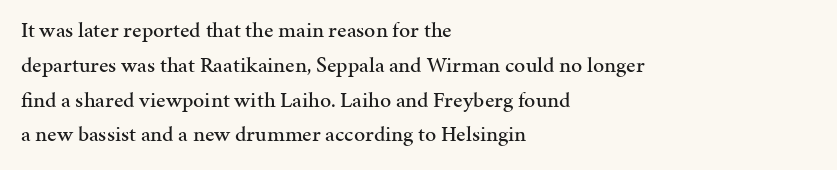
Q: Is the text italic (slanted)? A: No, it is upright.
Q: Is the text underlined? A: No.
Q: How is the paragraph aligned? A: Left-aligned.
Q: Is the spacing between letters normal or unusually wide? A: Normal.
Q: Is the spacing between lines tight, normal or loose? A: Normal.
